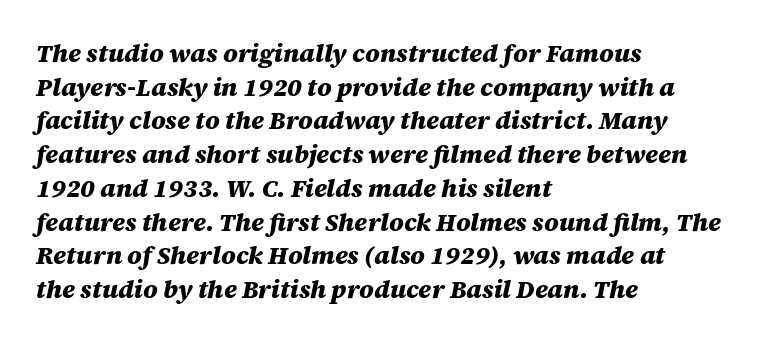
Check the space under the baseline: it is left empty. Teacher's note: observe the even left margin — that is flush-left alignment. Typographic density is high because the face is bold. Tracking here is standard; glyphs follow each other at the usual distance. Vertically, the passage feels balanced, rows spaced as you'd expect.
